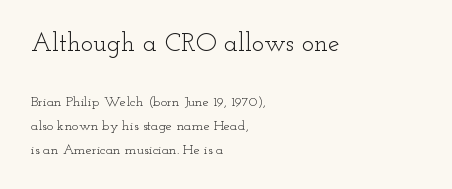
{"italic": "no", "bold": "no", "underline": "no", "align": "left", "line_spacing": "normal", "line_spacing_ratio": 1.68, "letter_spacing": "normal", "letter_spacing_em": 0.0, "larger_block": "first", "size_ratio": 1.86, "glyph_px": 26}
